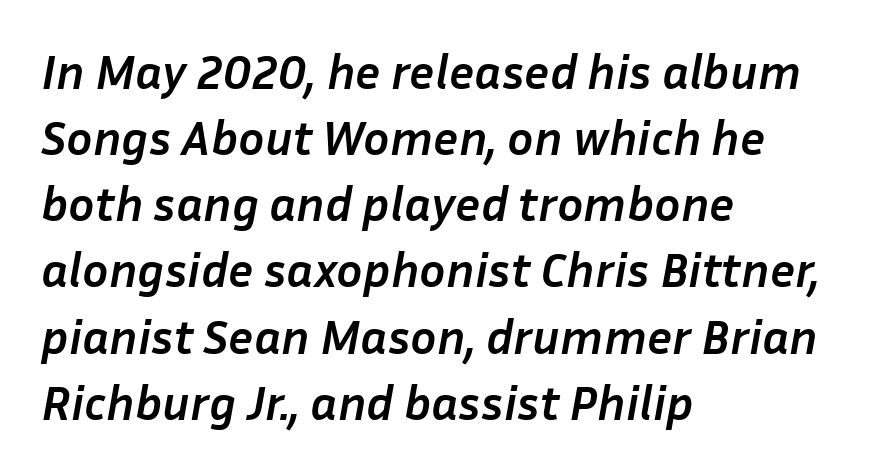
The lettering tilts uniformly, giving the passage an italic look. Does the leading feel generous? No, just average. Is this a fixed-width face? No — the glyphs have proportional, varying widths. Each word holds together tightly as a unit, with standard inter-letter gaps. Check the space under the baseline: it is left empty.
